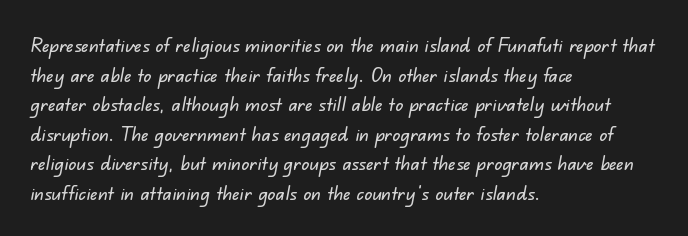
The rendering uses a moderate line-height, typical for paragraphs. The strip under each line holds only bare page. Does the copy run flush right? No — it runs flush left. Tracking here is standard; glyphs follow each other at the usual distance.
